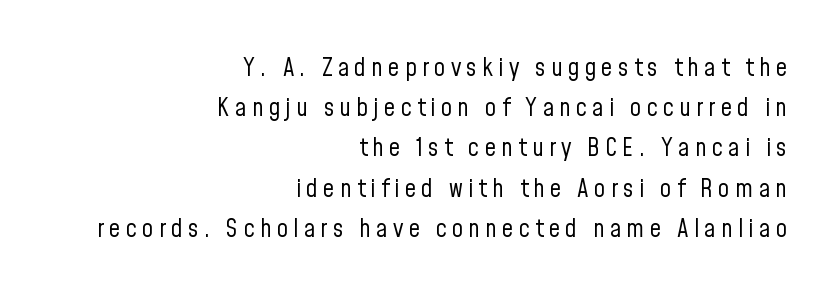
{"italic": "no", "bold": "no", "underline": "no", "align": "right", "line_spacing": "normal", "line_spacing_ratio": 1.61, "letter_spacing": "wide", "letter_spacing_em": 0.21, "glyph_px": 25}
